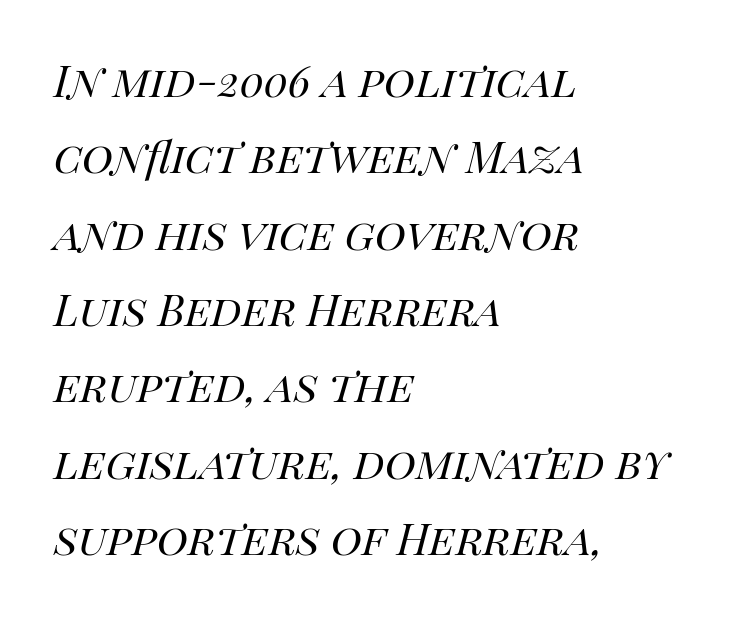
Q: Is the text bold? A: No.
Q: Is the text italic (slanted)? A: Yes, it leans right by about 14 degrees.
Q: Is the text underlined? A: No.
Q: How is the paragraph aligned? A: Left-aligned.
Q: Is the spacing between letters normal or unusually wide? A: Normal.
Q: Is the spacing between lines tight, normal or loose? A: Normal.
Q: Width (condensed, normal, or wide)? A: Normal.
Q: Stroke contrast? A: High.
Q: x-height? A: Large.
Q: Monospaced? A: No.
